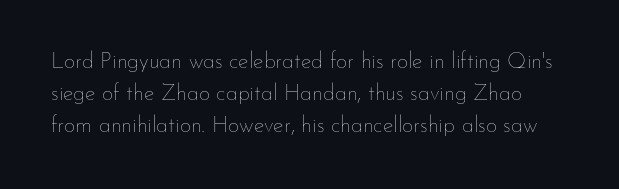
Nope, not italic — everything's standing straight. Descenders are the only things crossing below the line. This rendering leaves character spacing at its baseline value. A typesetter would call this leading conventional body-copy spacing.
